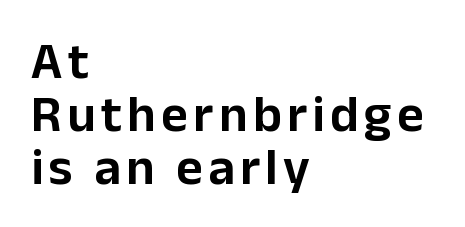
{"serif": "no", "italic": "no", "width": "normal", "stroke_contrast": "low", "x_height": "medium", "monospaced": "no", "underline": "no", "align": "left", "line_spacing": "tight", "line_spacing_ratio": 1.02, "glyph_px": 52}
